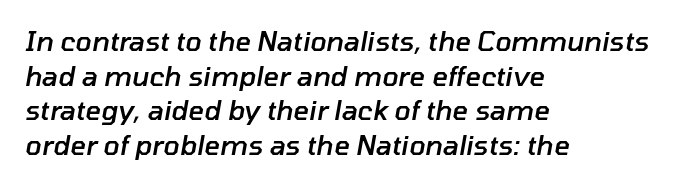
Q: Is the text bold? A: Semi-bold.
Q: Is the text italic (slanted)? A: Yes, it leans right by about 10 degrees.
Q: Is the text underlined? A: No.
Q: How is the paragraph aligned? A: Left-aligned.
Q: Is the spacing between letters normal or unusually wide? A: Normal.
Q: Is the spacing between lines tight, normal or loose? A: Normal.
